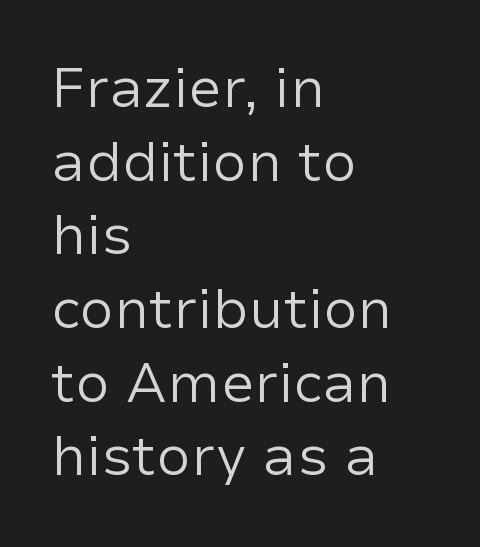
The image shows 55 px regular-weight sans-serif type, upright; set left-aligned, normal line spacing (1.34x), normal letter spacing, not underlined; low stroke contrast and a medium x-height.
